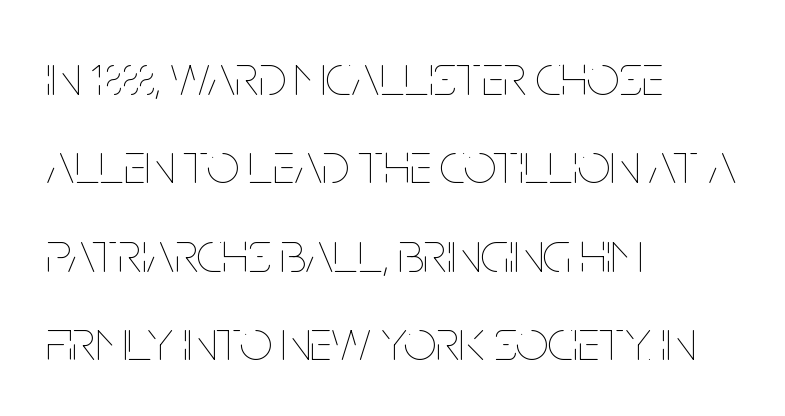
Q: Is the text bold? A: No.
Q: Is the text italic (slanted)? A: No, it is upright.
Q: Is the text underlined? A: No.
Q: How is the paragraph aligned? A: Left-aligned.
Q: Is the spacing between letters normal or unusually wide? A: Normal.
Q: Is the spacing between lines tight, normal or loose? A: Normal.
Q: Width (condensed, normal, or wide)? A: Condensed.
Q: Stroke contrast? A: Low.
Q: x-height? A: Large.
Q: Monospaced? A: No.
